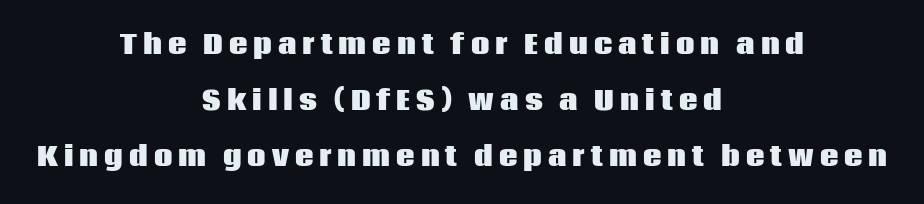
The image shows 26 px bold type, upright; set centered, loose line spacing (2.16x), unusually wide letter spacing (+0.23 em), not underlined.
